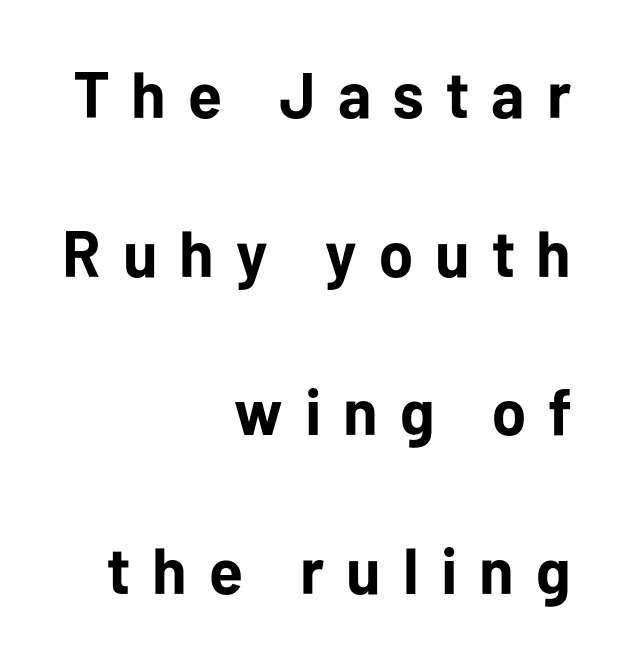
Q: Is the text bold? A: Yes.
Q: Is the text italic (slanted)? A: No, it is upright.
Q: Is the typeface a serif or a sans-serif typeface? A: Sans-serif.
Q: Is the text underlined? A: No.
Q: How is the paragraph aligned? A: Right-aligned.
Q: Is the spacing between letters normal or unusually wide? A: Unusually wide.
Q: Is the spacing between lines tight, normal or loose? A: Loose.
Q: Width (condensed, normal, or wide)? A: Normal.
Q: Stroke contrast? A: Low.
Q: x-height? A: Medium.
Q: Monospaced? A: No.
